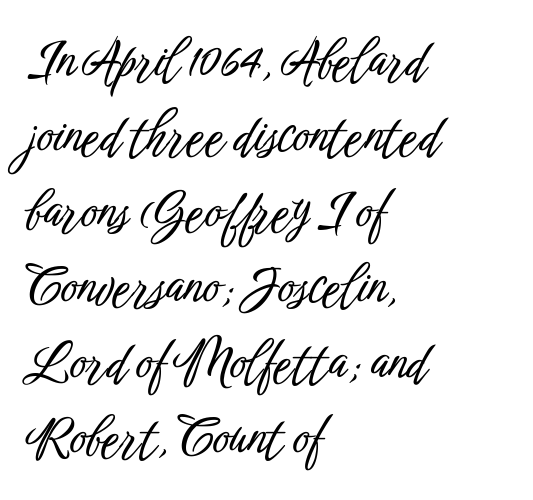
Q: Is the text italic (slanted)? A: Yes.
Q: Is the typeface a serif or a sans-serif typeface? A: Sans-serif.
Q: Is the text underlined? A: No.
Q: How is the paragraph aligned? A: Left-aligned.
Q: Is the spacing between letters normal or unusually wide? A: Normal.
Q: Is the spacing between lines tight, normal or loose? A: Normal.
Q: Width (condensed, normal, or wide)? A: Condensed.
Q: Stroke contrast? A: Low.
Q: x-height? A: Medium.
Q: Monospaced? A: No.
